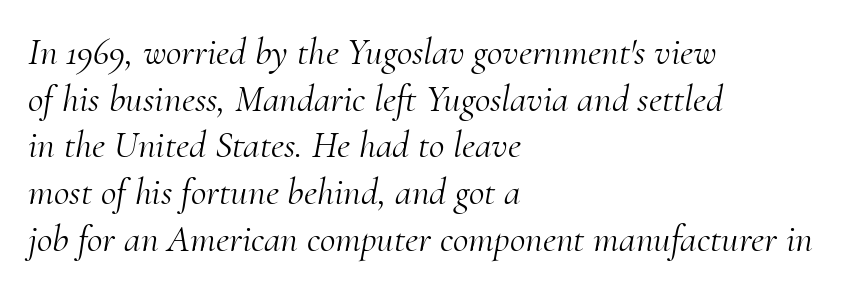
Q: Is the text bold? A: No.
Q: Is the text italic (slanted)? A: Yes, it leans right by about 10 degrees.
Q: Is the typeface a serif or a sans-serif typeface? A: Serif.
Q: Is the text underlined? A: No.
Q: How is the paragraph aligned? A: Left-aligned.
Q: Is the spacing between letters normal or unusually wide? A: Normal.
Q: Width (condensed, normal, or wide)? A: Normal.
Q: Stroke contrast? A: Medium.
Q: x-height? A: Small.
Q: Monospaced? A: No.
